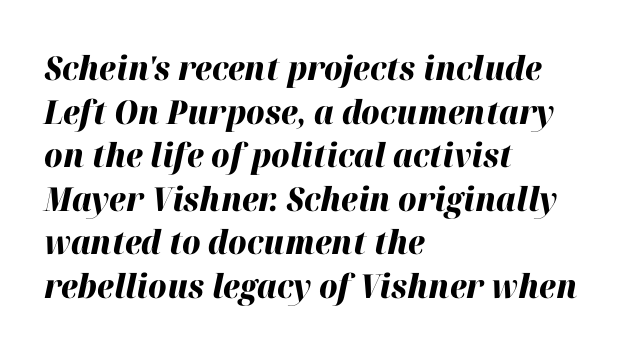
The image shows 33 px heavy type, italic (leaning right); set left-aligned, normal line spacing (1.32x), normal letter spacing, not underlined; high stroke contrast and a medium x-height.
